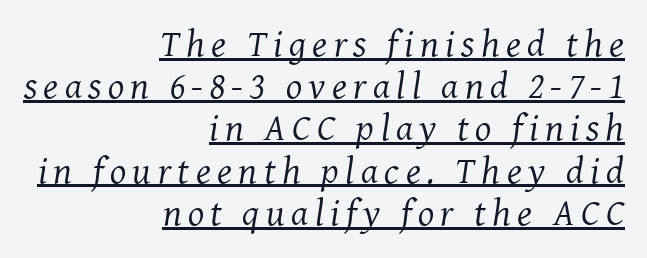
Q: Is the text bold? A: No.
Q: Is the text italic (slanted)? A: Yes, it leans right by about 7 degrees.
Q: Is the typeface a serif or a sans-serif typeface? A: Serif.
Q: Is the text underlined? A: Yes.
Q: How is the paragraph aligned? A: Right-aligned.
Q: Is the spacing between lines tight, normal or loose? A: Tight.
Q: Width (condensed, normal, or wide)? A: Normal.
Q: Stroke contrast? A: Medium.
Q: x-height? A: Medium.
Q: Monospaced? A: No.
